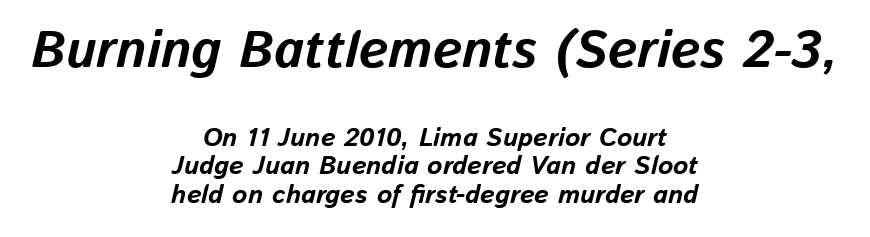
{"italic": "yes", "lean": "right", "slant_degrees": 13, "bold": "yes", "weight": "bold", "width": "normal", "stroke_contrast": "low", "x_height": "medium", "monospaced": "no", "underline": "no", "align": "center", "line_spacing": "tight", "line_spacing_ratio": 1.1, "letter_spacing": "normal", "letter_spacing_em": 0.0, "larger_block": "first", "size_ratio": 2.0, "glyph_px": 52}
